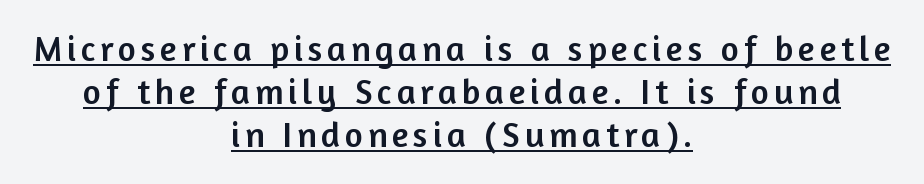
Alignment: centered. Unlike a traditional serif, this face leaves its strokes unadorned. Spacing verdict: proportional, widths tailored to each character. The face used here appears with an underline applied.
